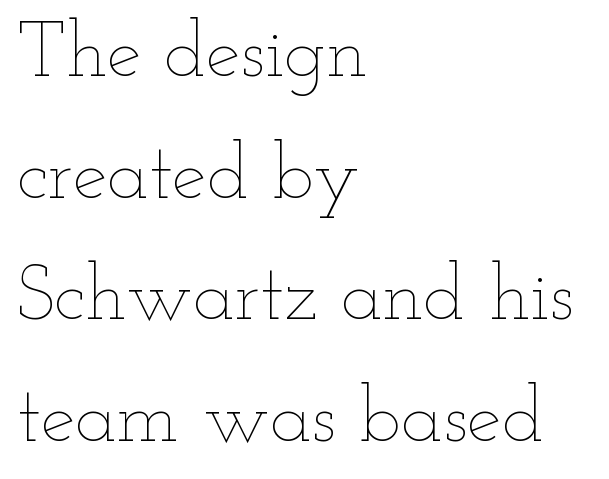
Q: Is the text bold? A: No.
Q: Is the text italic (slanted)? A: No, it is upright.
Q: Is the text underlined? A: No.
Q: How is the paragraph aligned? A: Left-aligned.
Q: Is the spacing between letters normal or unusually wide? A: Normal.
Q: Is the spacing between lines tight, normal or loose? A: Normal.
Q: Width (condensed, normal, or wide)? A: Wide.
Q: Stroke contrast? A: Low.
Q: x-height? A: Small.
Q: Monospaced? A: No.
